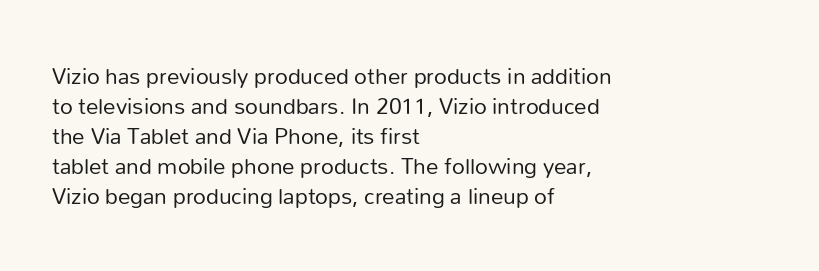
Q: Is the text bold? A: No.
Q: Is the text italic (slanted)? A: No, it is upright.
Q: Is the text underlined? A: No.
Q: How is the paragraph aligned? A: Left-aligned.
Q: Is the spacing between letters normal or unusually wide? A: Normal.
